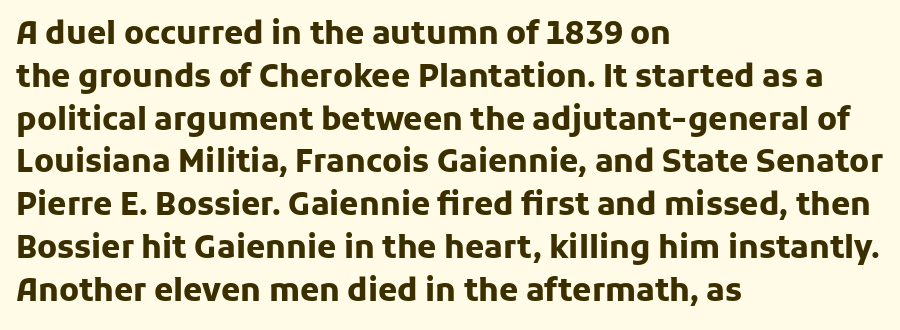
Q: Is the text bold? A: Yes.
Q: Is the text italic (slanted)? A: No, it is upright.
Q: Is the typeface a serif or a sans-serif typeface? A: Sans-serif.
Q: Is the text underlined? A: No.
Q: How is the paragraph aligned? A: Left-aligned.
Q: Is the spacing between letters normal or unusually wide? A: Normal.
Q: Is the spacing between lines tight, normal or loose? A: Normal.
Q: Width (condensed, normal, or wide)? A: Normal.
Q: Stroke contrast? A: Low.
Q: x-height? A: Medium.
Q: Monospaced? A: No.
